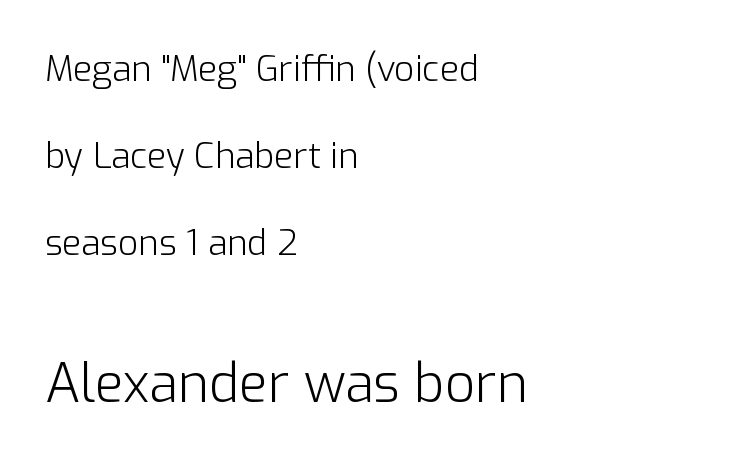
Q: Is the text bold? A: No.
Q: Is the text italic (slanted)? A: No, it is upright.
Q: Is the typeface a serif or a sans-serif typeface? A: Sans-serif.
Q: Is the text underlined? A: No.
Q: How is the paragraph aligned? A: Left-aligned.
Q: Is the spacing between letters normal or unusually wide? A: Normal.
Q: Is the spacing between lines tight, normal or loose? A: Loose.
Q: Which block of text is set in a larger size, the first (top) or the second (bottom)? A: The second (bottom) one.
Q: Width (condensed, normal, or wide)? A: Normal.
Q: Stroke contrast? A: Low.
Q: x-height? A: Medium.
Q: Monospaced? A: No.
